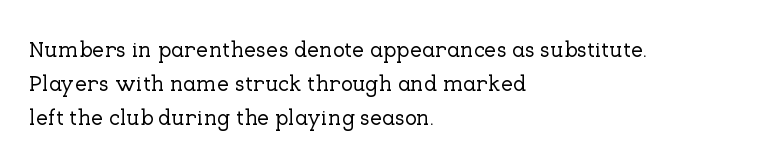
Students, observe: this is what conventionally led text looks like. This sample uses an upright cut, with every glyph sitting square on the baseline. A clean baseline with only descenders dipping below it. Each word holds together tightly as a unit, with standard inter-letter gaps.
